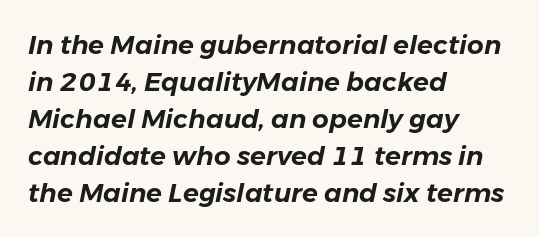
Q: Is the text italic (slanted)? A: Yes, it leans right by about 11 degrees.
Q: Is the text underlined? A: No.
Q: How is the paragraph aligned? A: Left-aligned.
Q: Is the spacing between letters normal or unusually wide? A: Normal.
Q: Is the spacing between lines tight, normal or loose? A: Normal.
